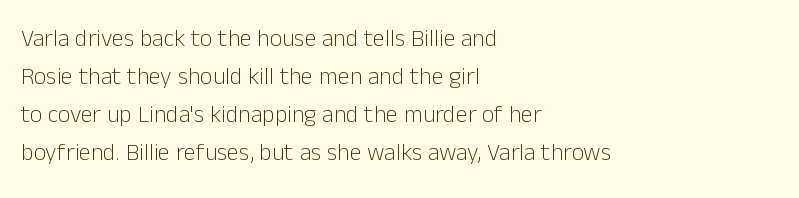
{"italic": "no", "bold": "no", "underline": "no", "align": "left", "line_spacing": "normal", "line_spacing_ratio": 1.59, "letter_spacing": "normal", "letter_spacing_em": 0.0, "glyph_px": 24}
